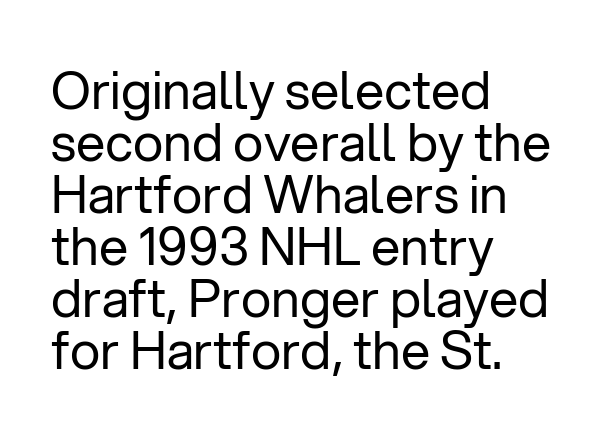
Q: Is the text bold? A: No.
Q: Is the text italic (slanted)? A: No, it is upright.
Q: Is the typeface a serif or a sans-serif typeface? A: Sans-serif.
Q: Is the text underlined? A: No.
Q: How is the paragraph aligned? A: Left-aligned.
Q: Is the spacing between letters normal or unusually wide? A: Normal.
Q: Is the spacing between lines tight, normal or loose? A: Tight.
Q: Width (condensed, normal, or wide)? A: Normal.
Q: Stroke contrast? A: Low.
Q: x-height? A: Medium.
Q: Monospaced? A: No.
